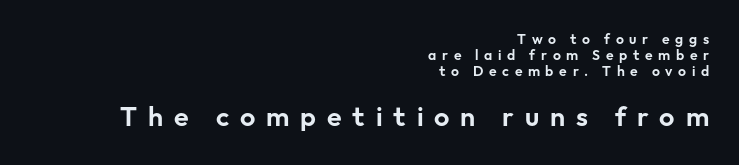
Q: Is the text italic (slanted)? A: No, it is upright.
Q: Is the text underlined? A: No.
Q: How is the paragraph aligned? A: Right-aligned.
Q: Is the spacing between letters normal or unusually wide? A: Unusually wide.
Q: Is the spacing between lines tight, normal or loose? A: Tight.
Q: Which block of text is set in a larger size, the first (top) or the second (bottom)? A: The second (bottom) one.
